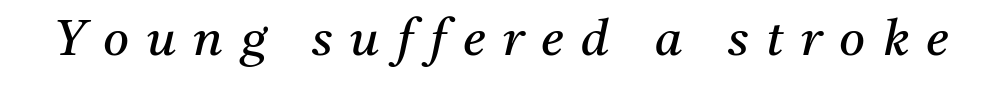
The image shows 50 px regular-weight serif type, italic (leaning right); set unusually wide letter spacing (+0.35 em), not underlined; medium stroke contrast and a medium x-height.
